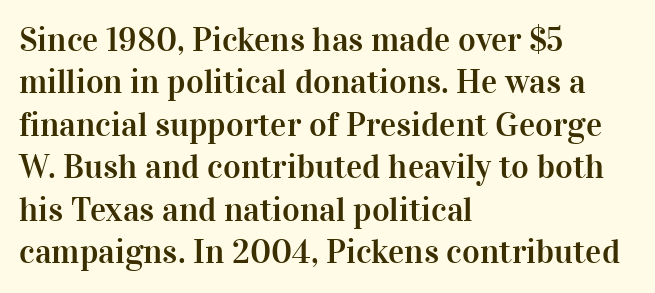
The image shows 34 px serif type, upright; set left-aligned, normal line spacing (1.25x), normal letter spacing, not underlined; high stroke contrast and a medium x-height.
